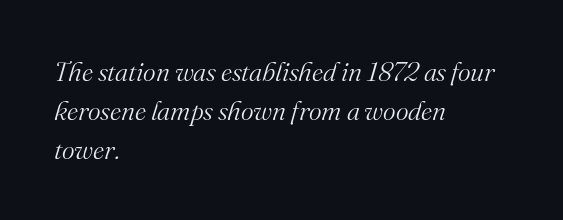
Q: Is the text bold? A: No.
Q: Is the text italic (slanted)? A: Yes, it leans right by about 16 degrees.
Q: Is the text underlined? A: No.
Q: How is the paragraph aligned? A: Left-aligned.
Q: Is the spacing between letters normal or unusually wide? A: Normal.
Q: Is the spacing between lines tight, normal or loose? A: Normal.
